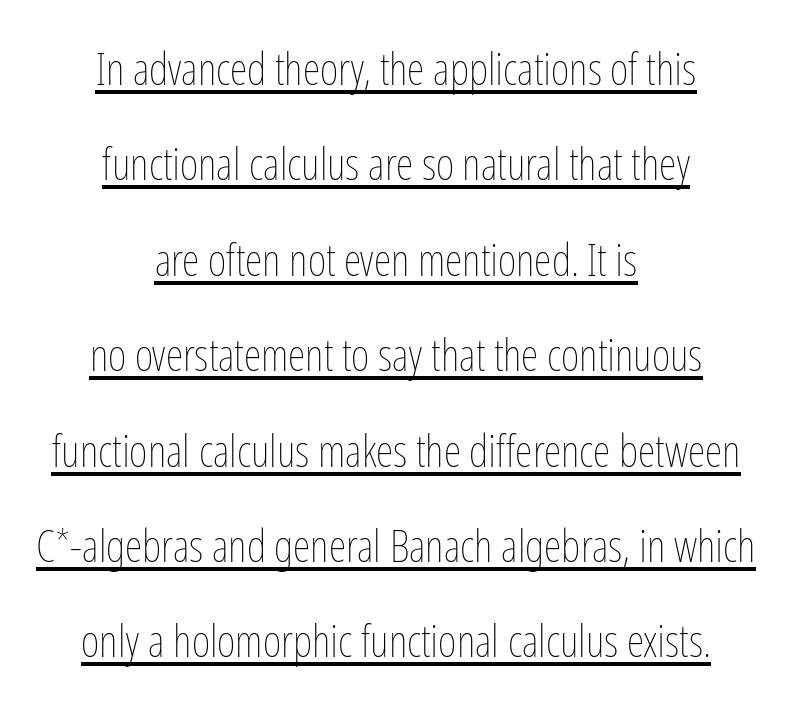
The image shows 45 px thin, condensed type, upright; set centered, loose line spacing (2.12x), normal letter spacing, underlined; low stroke contrast and a medium x-height.
